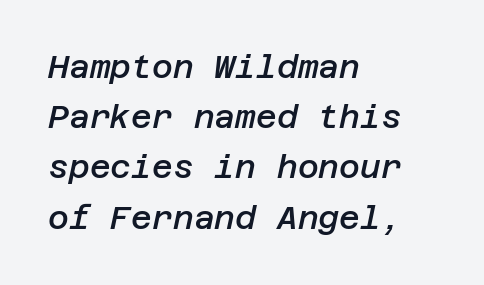
The space directly below the letters is spotless. Stroke thickness is moderately raised; the sample reads as semibold. The lines in this sample share a left origin and differ only in where they stop. The whole block is typeset with a tilt. Observe the ordinary spacing: letters are neighbours, not strangers.
